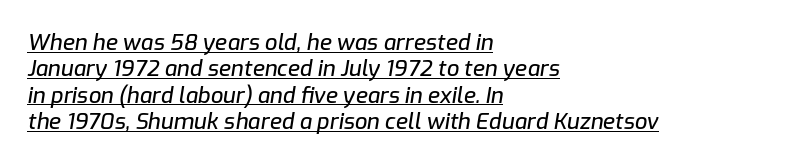
{"italic": "yes", "lean": "right", "slant_degrees": 9, "underline": "yes", "align": "left", "line_spacing_ratio": 1.2, "letter_spacing": "normal", "letter_spacing_em": 0.0, "glyph_px": 22}
